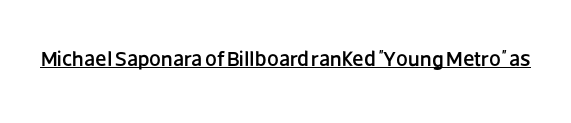
{"italic": "no", "underline": "yes", "letter_spacing": "normal", "letter_spacing_em": 0.0, "glyph_px": 21}
